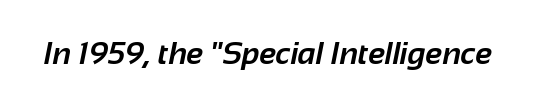
The image shows 31 px bold sans-serif type; set normal letter spacing, not underlined; low stroke contrast and a medium x-height.
